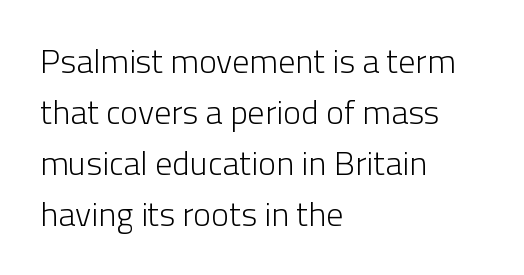
{"serif": "no", "italic": "no", "bold": "no", "weight": "light", "width": "normal", "stroke_contrast": "low", "x_height": "medium", "monospaced": "no", "underline": "no", "align": "left", "line_spacing": "normal", "line_spacing_ratio": 1.5, "letter_spacing": "normal", "letter_spacing_em": 0.0, "glyph_px": 34}
